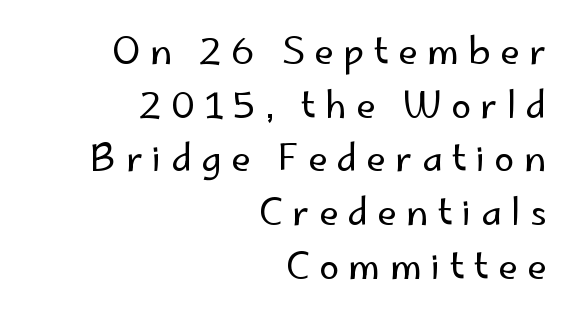
{"serif": "no", "italic": "no", "bold": "no", "weight": "regular", "width": "normal", "stroke_contrast": "low", "x_height": "small", "monospaced": "no", "underline": "no", "align": "right", "line_spacing": "normal", "line_spacing_ratio": 1.49, "letter_spacing": "wide", "letter_spacing_em": 0.26, "glyph_px": 36}
